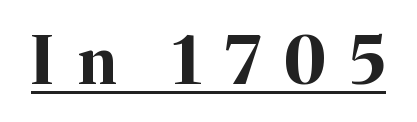
Q: Is the text bold? A: Yes.
Q: Is the text italic (slanted)? A: No, it is upright.
Q: Is the typeface a serif or a sans-serif typeface? A: Serif.
Q: Is the text underlined? A: Yes.
Q: Is the spacing between letters normal or unusually wide? A: Unusually wide.
Q: Width (condensed, normal, or wide)? A: Normal.
Q: Stroke contrast? A: Medium.
Q: x-height? A: Medium.
Q: Monospaced? A: No.
